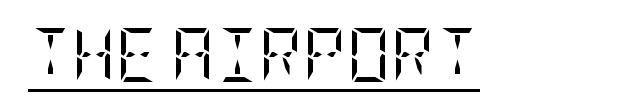
{"serif": "yes", "italic": "no", "bold": "no", "weight": "regular", "width": "condensed", "stroke_contrast": "low", "x_height": "large", "underline": "yes", "letter_spacing": "normal", "letter_spacing_em": 0.0, "glyph_px": 54}
